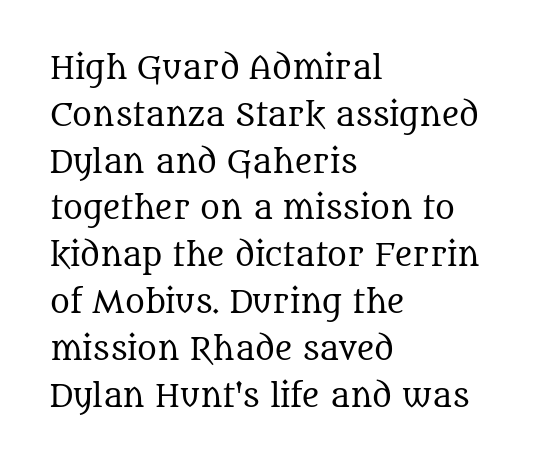
The image shows 30 px regular-weight serif type, upright; set left-aligned, normal line spacing (1.56x), normal letter spacing, not underlined; medium stroke contrast and a large x-height.
